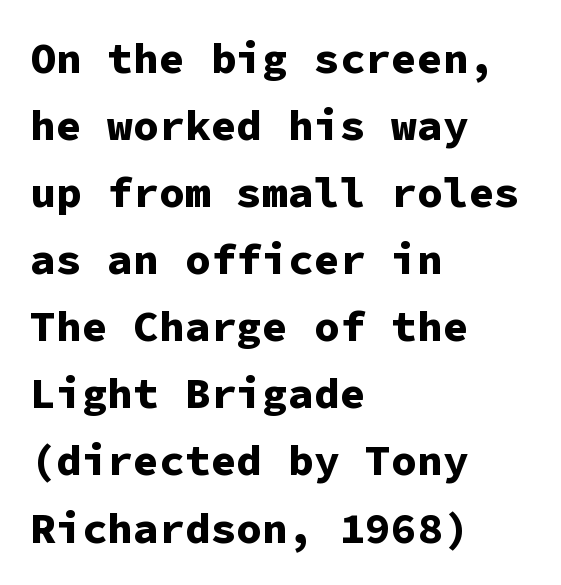
Q: Is the text bold? A: Yes.
Q: Is the text italic (slanted)? A: No, it is upright.
Q: Is the typeface a serif or a sans-serif typeface? A: Sans-serif.
Q: Is the text underlined? A: No.
Q: How is the paragraph aligned? A: Left-aligned.
Q: Is the spacing between letters normal or unusually wide? A: Normal.
Q: Is the spacing between lines tight, normal or loose? A: Normal.
Q: Width (condensed, normal, or wide)? A: Normal.
Q: Stroke contrast? A: Low.
Q: x-height? A: Medium.
Q: Monospaced? A: Yes.
